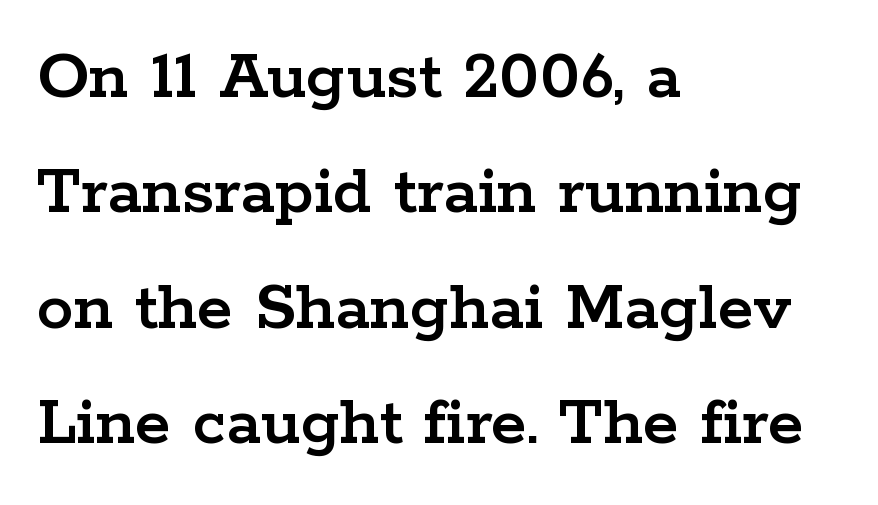
{"serif": "yes", "italic": "no", "width": "wide", "stroke_contrast": "low", "x_height": "medium", "monospaced": "no", "underline": "no", "align": "left", "line_spacing": "normal", "line_spacing_ratio": 1.58, "letter_spacing": "normal", "letter_spacing_em": 0.0, "glyph_px": 73}
